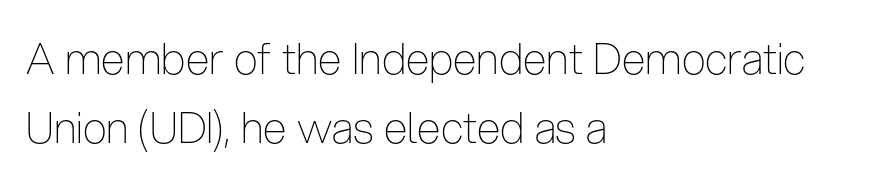
{"serif": "no", "italic": "no", "bold": "no", "weight": "thin", "width": "condensed", "stroke_contrast": "low", "x_height": "medium", "monospaced": "no", "underline": "no", "align": "left", "line_spacing": "normal", "line_spacing_ratio": 1.6, "letter_spacing": "normal", "letter_spacing_em": 0.0, "glyph_px": 43}
